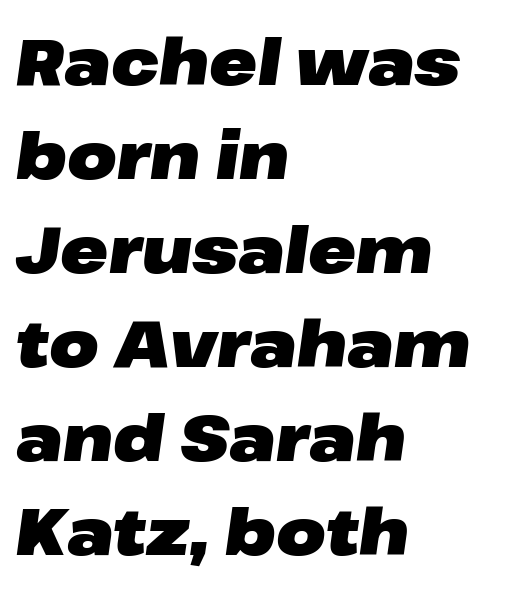
{"italic": "yes", "lean": "right", "slant_degrees": 8, "bold": "yes", "weight": "heavy", "width": "wide", "stroke_contrast": "low", "x_height": "medium", "monospaced": "no", "underline": "no", "align": "left", "line_spacing": "normal", "line_spacing_ratio": 1.47, "letter_spacing": "normal", "letter_spacing_em": 0.0, "glyph_px": 64}
